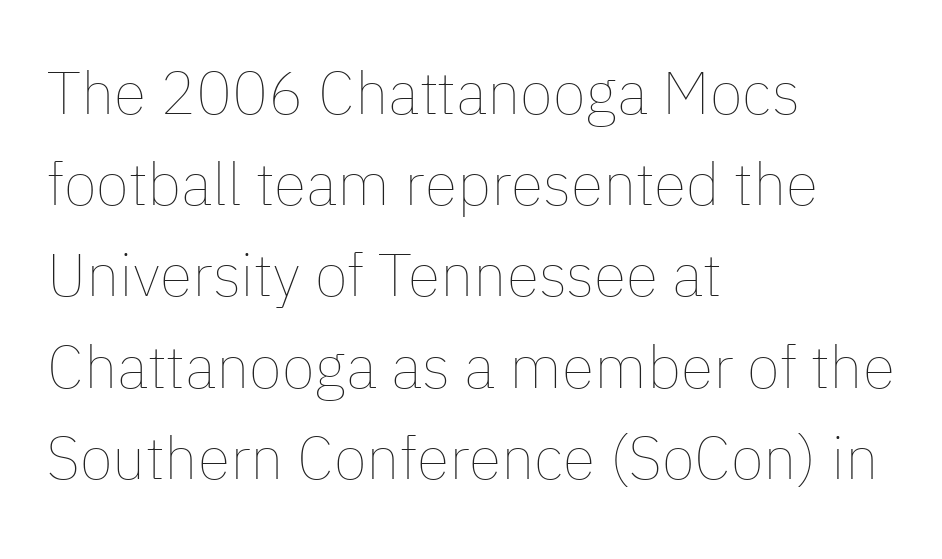
The image shows 60 px thin type, upright; set left-aligned, normal line spacing (1.52x), normal letter spacing, not underlined; low stroke contrast and a medium x-height.
